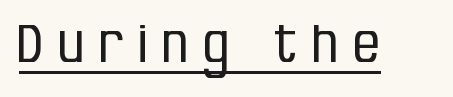
Check where the strokes stop: nothing finishes them off — pure sans. The line texture is sparse and dotted thanks to wide tracking. The rendering uses natural spacing where letterforms have individual widths. Summary of weight: not heavy and not bold. The lettering holds an erect, upright posture throughout. Students, observe the line beneath the letters — that is underlining.
